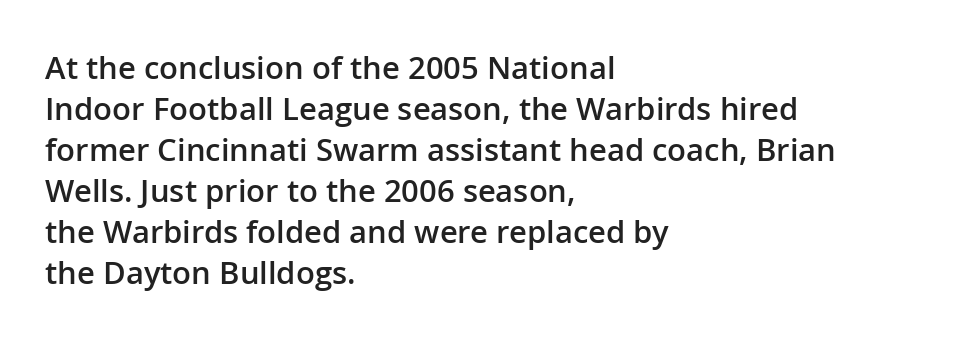
There is no visible air inserted between adjacent glyphs. The glyphs in this specimen are sans serif. When letters stand straight like this, we call the style roman or upright. Underline: absent.
